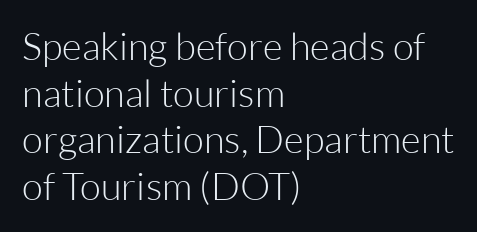
{"serif": "no", "italic": "no", "bold": "no", "weight": "light", "width": "normal", "stroke_contrast": "low", "x_height": "medium", "monospaced": "no", "underline": "no", "align": "left", "line_spacing_ratio": 1.23, "letter_spacing": "normal", "letter_spacing_em": 0.0, "glyph_px": 38}
